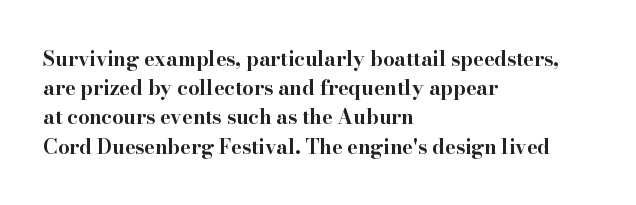
The glyphs are unaccompanied by any horizontal stroke below them. Line spacing here is normal. It's the straight-up-and-down kind of type. A dark, heavy texture on the line: the type is bold. The text block is weighted toward the left margin, trailing off unevenly rightward. Characters follow at the spacing the type designer built in.
